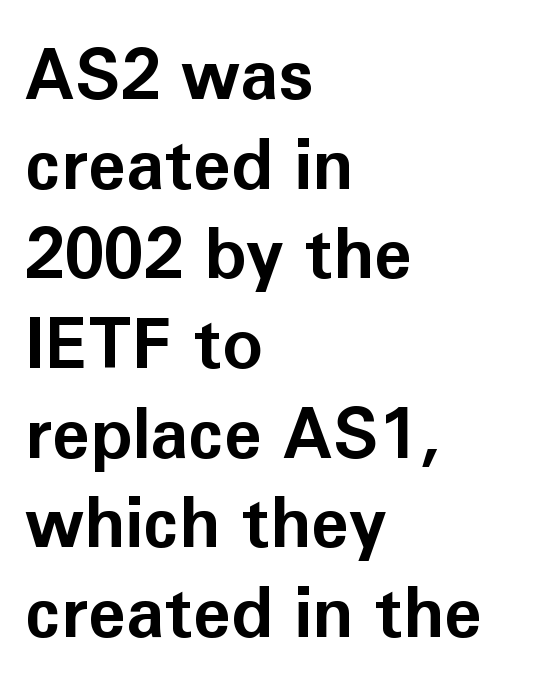
{"serif": "no", "italic": "no", "bold": "yes", "weight": "bold", "width": "normal", "stroke_contrast": "low", "x_height": "medium", "monospaced": "no", "underline": "no", "align": "left", "line_spacing": "normal", "line_spacing_ratio": 1.3, "letter_spacing": "normal", "letter_spacing_em": 0.0, "glyph_px": 69}
